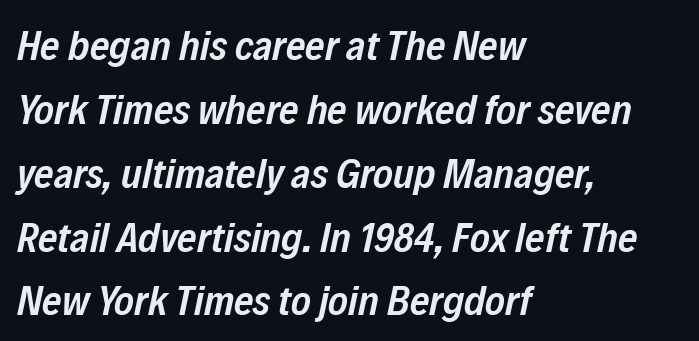
The image shows 42 px semibold, condensed type, italic (leaning right); set left-aligned, normal line spacing (1.52x), normal letter spacing, not underlined; low stroke contrast and a medium x-height.
